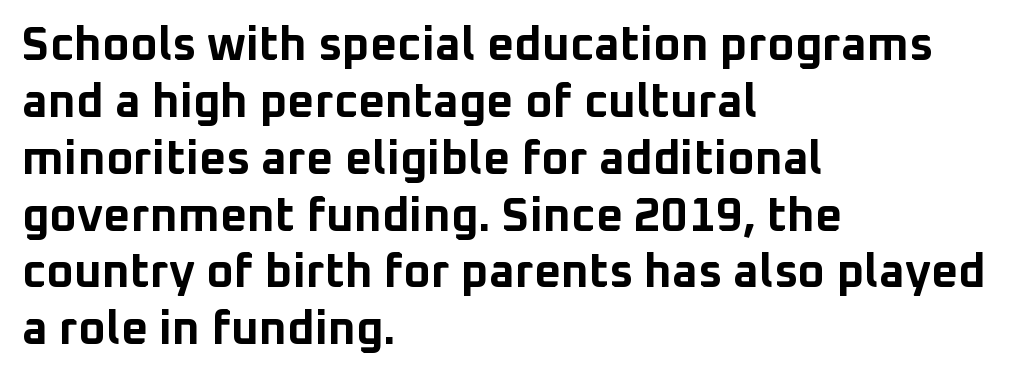
{"serif": "no", "italic": "no", "bold": "yes", "weight": "bold", "width": "normal", "stroke_contrast": "low", "x_height": "medium", "monospaced": "no", "underline": "no", "align": "left", "line_spacing_ratio": 1.21, "letter_spacing": "normal", "letter_spacing_em": 0.0, "glyph_px": 47}
